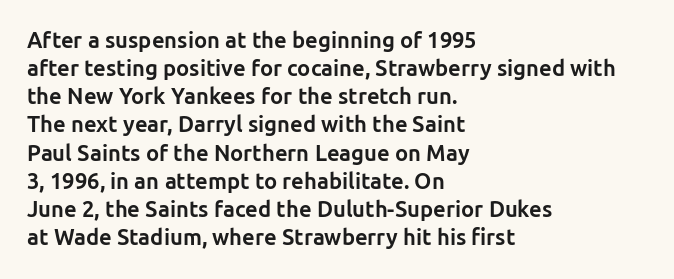
The image shows 22 px bold type, upright; set left-aligned, normal line spacing (1.28x), normal letter spacing, not underlined.
